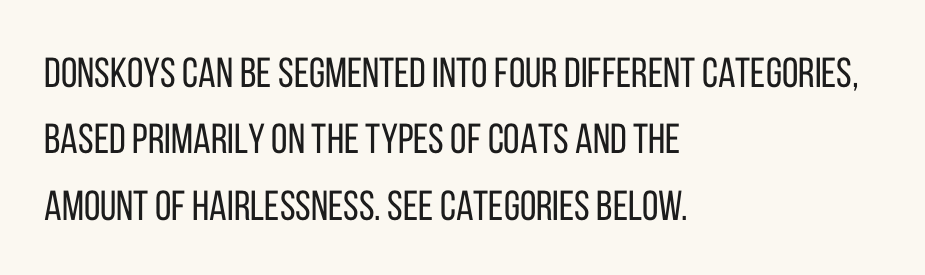
{"serif": "no", "italic": "no", "bold": "no", "weight": "regular", "width": "condensed", "stroke_contrast": "low", "x_height": "large", "monospaced": "no", "underline": "no", "align": "left", "line_spacing": "normal", "line_spacing_ratio": 1.58, "letter_spacing": "normal", "letter_spacing_em": 0.0, "glyph_px": 42}
